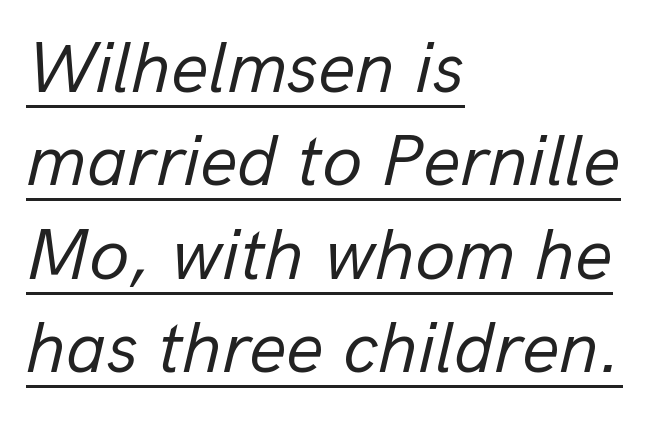
The leading is moderate, giving the passage an even texture. Which margin do the lines hug? The left one — the right edge is uneven. Tall strokes in this sample are angled rather than plumb. Character widths vary here, with narrow letters taking less room than wide ones. Letter spacing: default.
